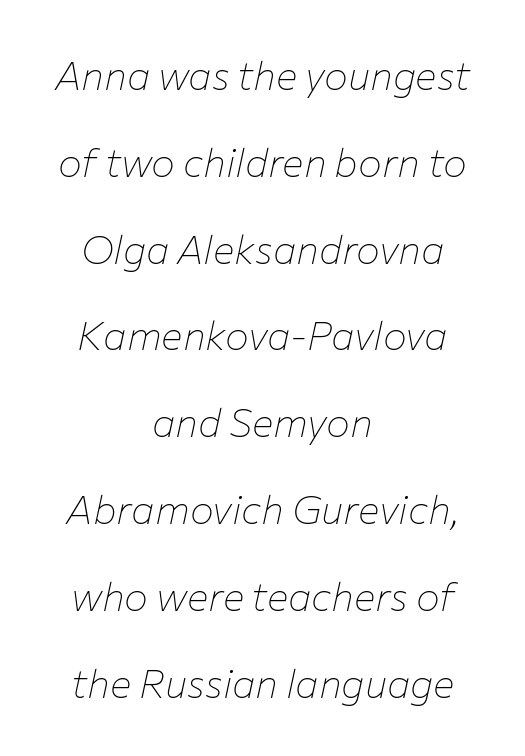
Q: Is the text bold? A: No.
Q: Is the text italic (slanted)? A: Yes, it leans right by about 12 degrees.
Q: Is the text underlined? A: No.
Q: How is the paragraph aligned? A: Centered.
Q: Is the spacing between letters normal or unusually wide? A: Normal.
Q: Is the spacing between lines tight, normal or loose? A: Loose.
Q: Width (condensed, normal, or wide)? A: Normal.
Q: Stroke contrast? A: Low.
Q: x-height? A: Medium.
Q: Monospaced? A: No.
